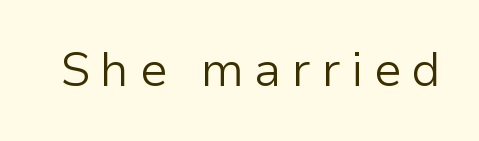
Underline: absent. Note the varied advance widths — an 'i' is clearly narrower than an 'm'. Spacing between characters has been opened up far beyond the box default. No feet cap the strokes, marking this as sans-serif type. Do the letters lean? They stand straight.
